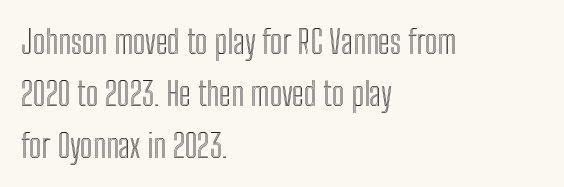
{"italic": "no", "width": "condensed", "x_height": "medium", "monospaced": "no", "underline": "no", "align": "left", "line_spacing": "normal", "line_spacing_ratio": 1.57, "letter_spacing": "normal", "letter_spacing_em": 0.0, "glyph_px": 33}
